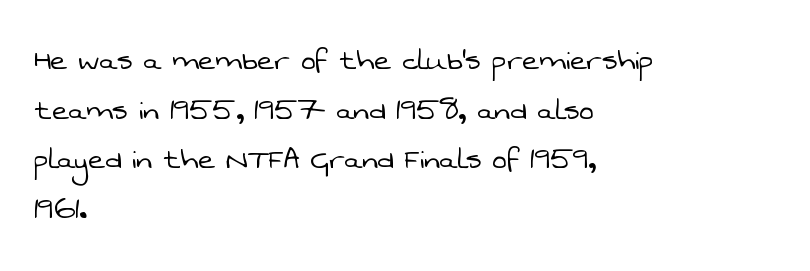
{"serif": "no", "bold": "no", "weight": "light", "width": "normal", "stroke_contrast": "low", "x_height": "medium", "monospaced": "no", "underline": "no", "align": "left", "line_spacing": "normal", "line_spacing_ratio": 1.42, "letter_spacing": "normal", "letter_spacing_em": 0.0, "glyph_px": 35}
